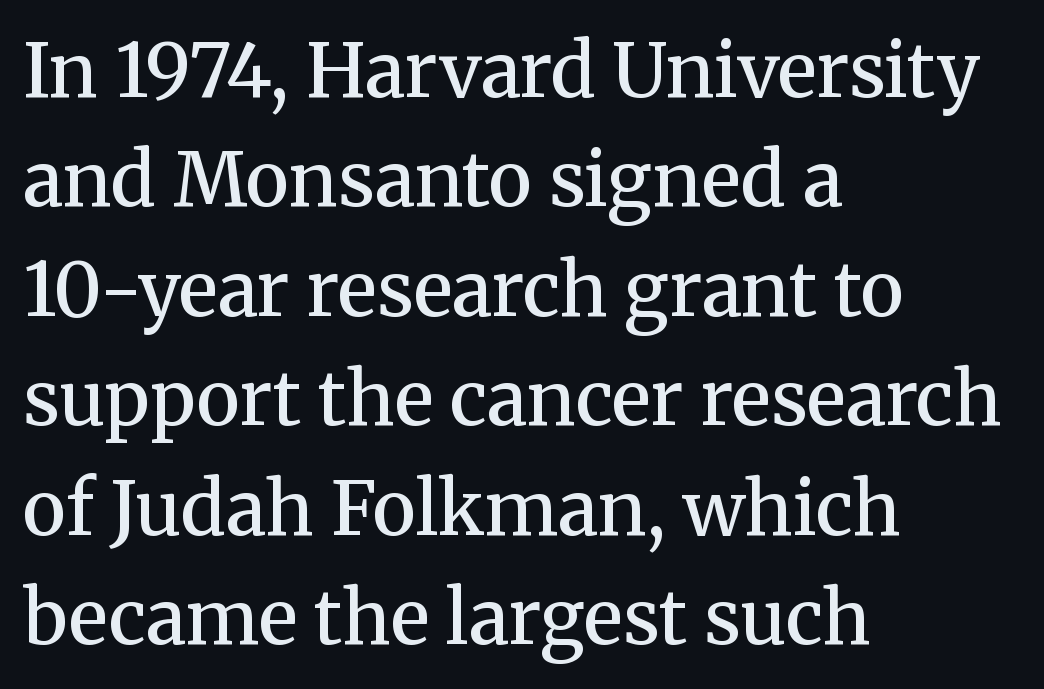
The image shows 75 px semibold serif type, upright; set left-aligned, normal line spacing (1.46x), normal letter spacing, not underlined; medium stroke contrast and a medium x-height.
